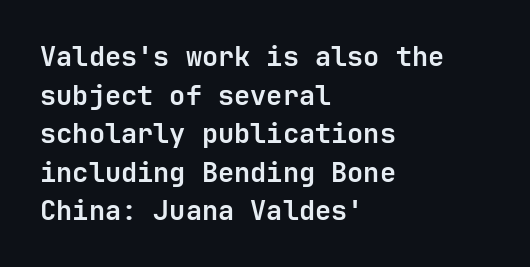
{"italic": "no", "bold": "yes", "underline": "no", "align": "left", "line_spacing": "normal", "line_spacing_ratio": 1.43, "letter_spacing": "normal", "letter_spacing_em": 0.0, "glyph_px": 27}
